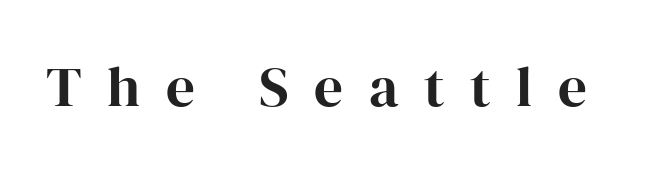
Q: Is the text italic (slanted)? A: No, it is upright.
Q: Is the typeface a serif or a sans-serif typeface? A: Serif.
Q: Is the text underlined? A: No.
Q: Is the spacing between letters normal or unusually wide? A: Unusually wide.
Q: Width (condensed, normal, or wide)? A: Normal.
Q: Stroke contrast? A: High.
Q: x-height? A: Medium.
Q: Monospaced? A: No.
